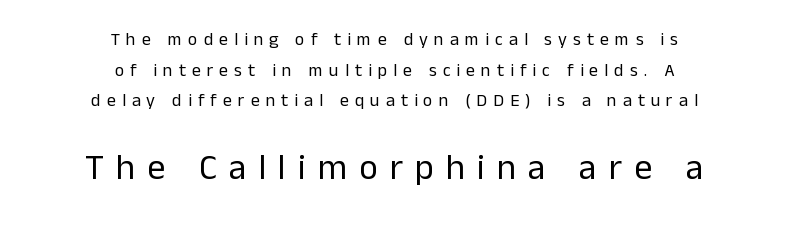
{"serif": "no", "italic": "no", "bold": "no", "weight": "regular", "width": "normal", "stroke_contrast": "low", "x_height": "medium", "monospaced": "no", "underline": "no", "align": "center", "line_spacing": "normal", "line_spacing_ratio": 1.7, "letter_spacing": "wide", "letter_spacing_em": 0.33, "larger_block": "second", "size_ratio": 2.0, "glyph_px": 36}
